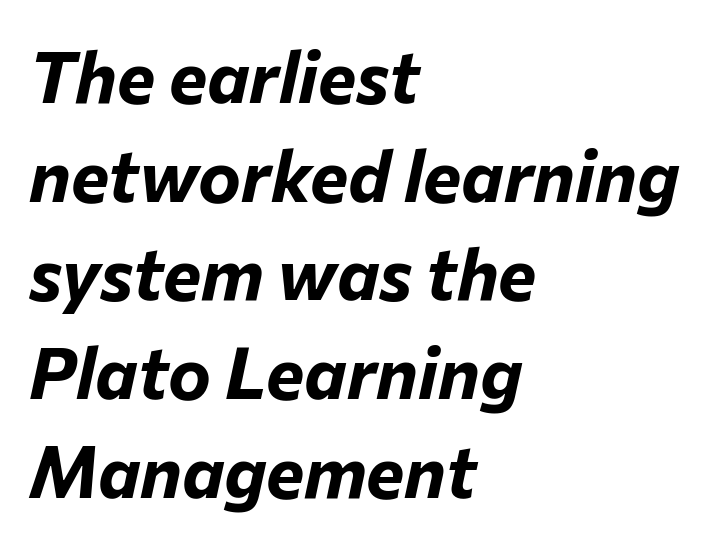
Q: Is the text bold? A: Yes.
Q: Is the text italic (slanted)? A: Yes, it leans right by about 12 degrees.
Q: Is the text underlined? A: No.
Q: How is the paragraph aligned? A: Left-aligned.
Q: Is the spacing between letters normal or unusually wide? A: Normal.
Q: Is the spacing between lines tight, normal or loose? A: Normal.
Q: Width (condensed, normal, or wide)? A: Normal.
Q: Stroke contrast? A: Low.
Q: x-height? A: Medium.
Q: Monospaced? A: No.
